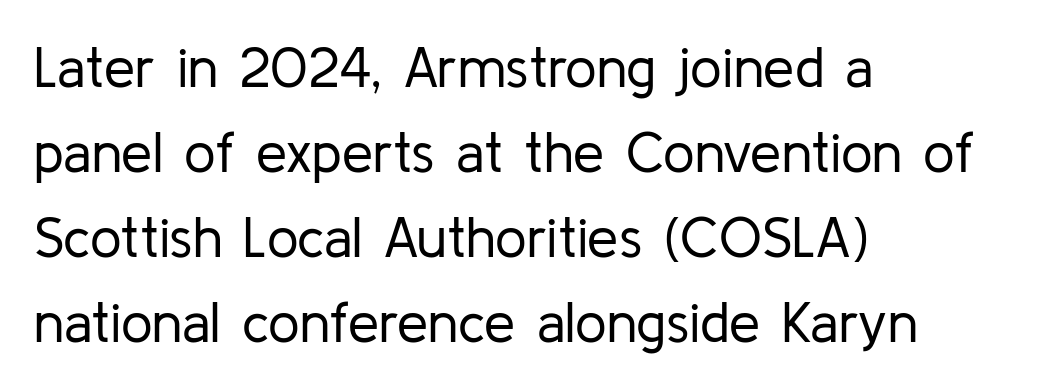
The image shows 56 px regular-weight sans-serif type, upright; set left-aligned, normal line spacing (1.52x), normal letter spacing, not underlined; low stroke contrast and a medium x-height.
